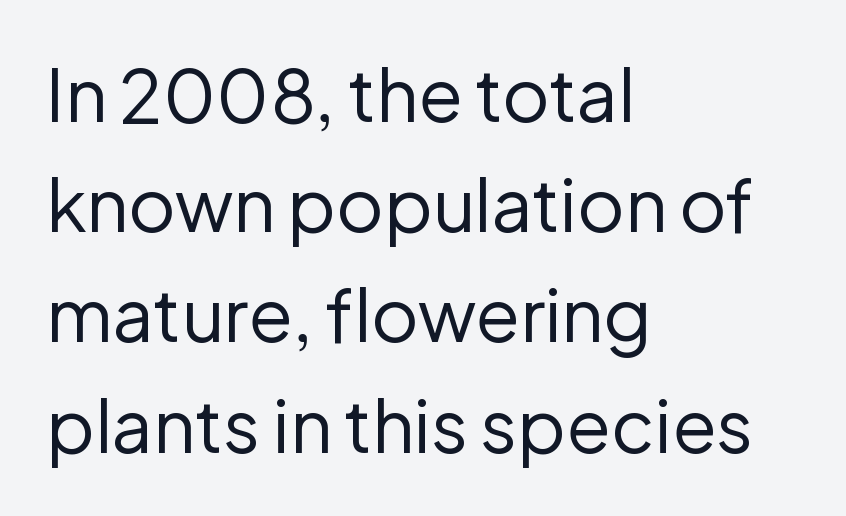
{"serif": "no", "italic": "no", "bold": "no", "weight": "regular", "width": "normal", "stroke_contrast": "low", "x_height": "medium", "monospaced": "no", "underline": "no", "align": "left", "line_spacing": "normal", "line_spacing_ratio": 1.51, "letter_spacing": "normal", "letter_spacing_em": 0.0, "glyph_px": 73}
